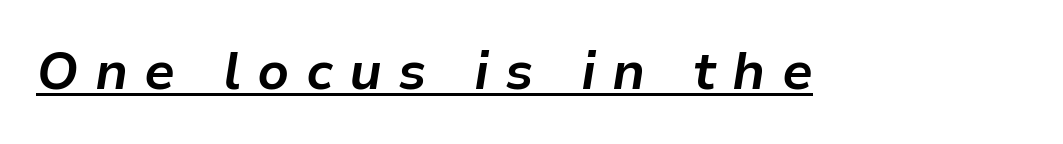
The image shows 52 px bold type, italic (leaning right); set unusually wide letter spacing (+0.31 em), underlined; low stroke contrast and a medium x-height.
